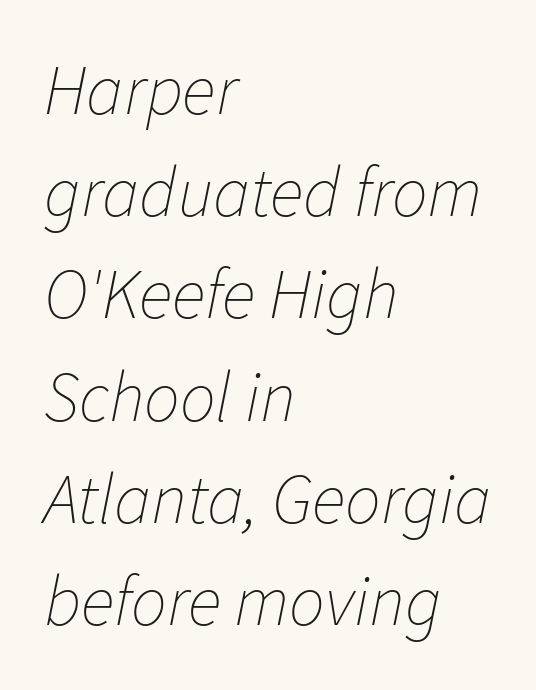
The image shows 71 px thin type, italic (leaning right); set left-aligned, normal line spacing (1.44x), normal letter spacing, not underlined; low stroke contrast and a medium x-height.
